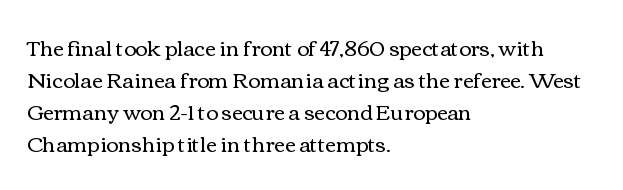
Q: Is the text bold? A: No.
Q: Is the text italic (slanted)? A: No, it is upright.
Q: Is the text underlined? A: No.
Q: How is the paragraph aligned? A: Left-aligned.
Q: Is the spacing between letters normal or unusually wide? A: Normal.
Q: Is the spacing between lines tight, normal or loose? A: Normal.
